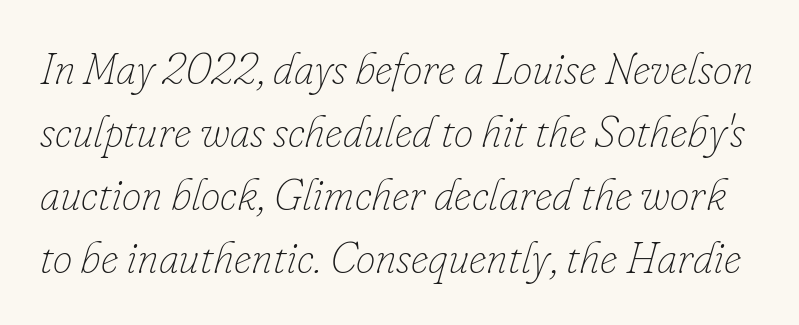
{"italic": "yes", "lean": "right", "slant_degrees": 16, "bold": "no", "weight": "thin", "width": "normal", "stroke_contrast": "low", "x_height": "small", "monospaced": "no", "underline": "no", "line_spacing": "normal", "line_spacing_ratio": 1.43, "letter_spacing": "normal", "letter_spacing_em": 0.0, "glyph_px": 44}
